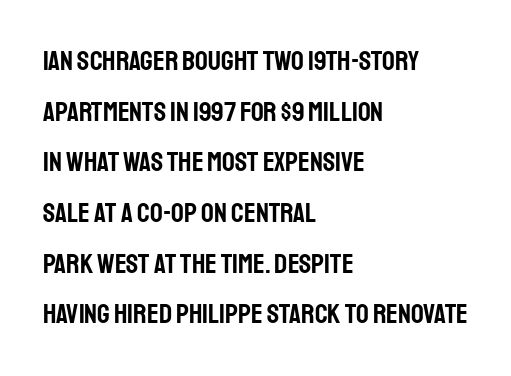
The image shows 28 px condensed sans-serif type, upright; set left-aligned, line spacing 1.81x, normal letter spacing, not underlined; low stroke contrast and a large x-height.
